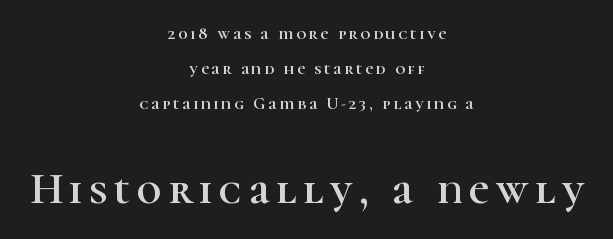
Q: Is the text italic (slanted)? A: No, it is upright.
Q: Is the typeface a serif or a sans-serif typeface? A: Serif.
Q: Is the text underlined? A: No.
Q: How is the paragraph aligned? A: Centered.
Q: Is the spacing between lines tight, normal or loose? A: Loose.
Q: Which block of text is set in a larger size, the first (top) or the second (bottom)? A: The second (bottom) one.
Q: Width (condensed, normal, or wide)? A: Normal.
Q: Stroke contrast? A: High.
Q: x-height? A: Medium.
Q: Monospaced? A: No.
